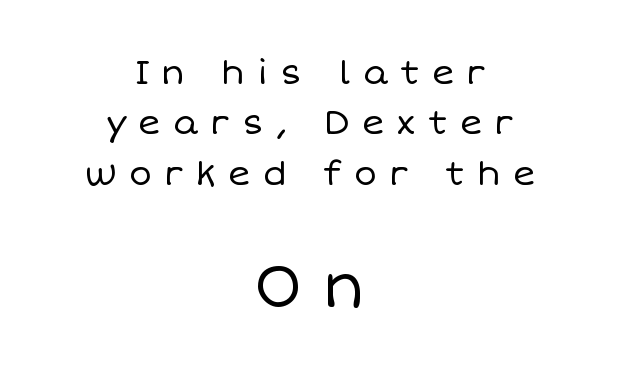
{"italic": "no", "bold": "no", "weight": "regular", "width": "normal", "stroke_contrast": "low", "x_height": "large", "monospaced": "no", "underline": "no", "align": "center", "line_spacing": "normal", "line_spacing_ratio": 1.48, "letter_spacing": "wide", "letter_spacing_em": 0.36, "larger_block": "second", "size_ratio": 1.74, "glyph_px": 59}
